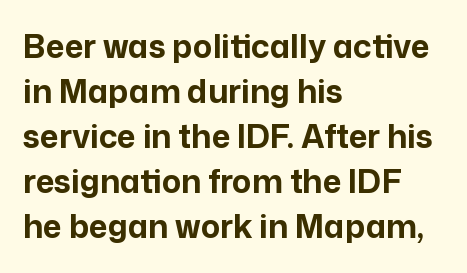
Q: Is the text bold? A: Yes.
Q: Is the text italic (slanted)? A: No, it is upright.
Q: Is the typeface a serif or a sans-serif typeface? A: Sans-serif.
Q: Is the text underlined? A: No.
Q: How is the paragraph aligned? A: Left-aligned.
Q: Is the spacing between letters normal or unusually wide? A: Normal.
Q: Is the spacing between lines tight, normal or loose? A: Normal.
Q: Width (condensed, normal, or wide)? A: Normal.
Q: Stroke contrast? A: Low.
Q: x-height? A: Medium.
Q: Monospaced? A: No.
